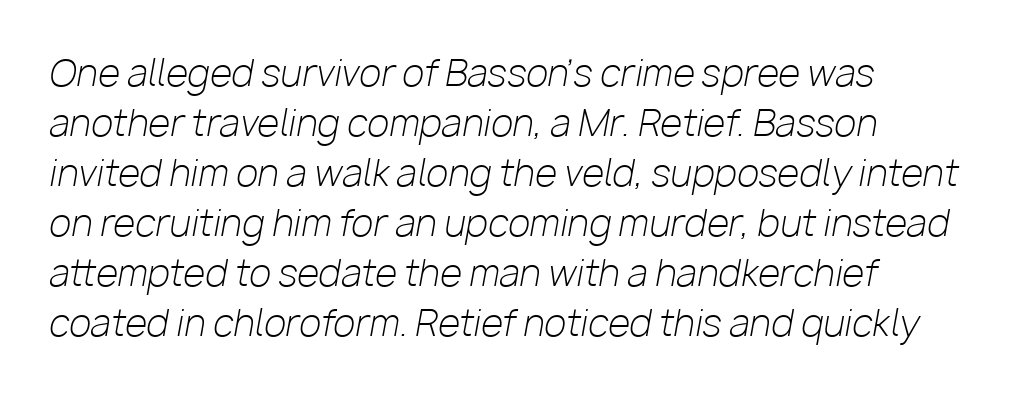
The image shows 36 px light type, italic (leaning right); set left-aligned, normal line spacing (1.39x), normal letter spacing, not underlined; low stroke contrast and a medium x-height.
